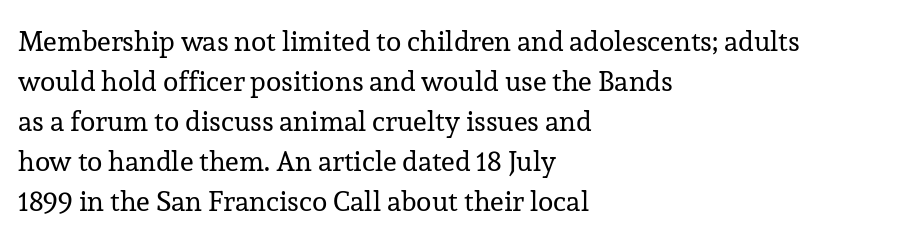
Horizontal bands of white between lines are of average thickness. Small tapered or slab feet sit at the stroke ends, so this counts as serif. Italic? Not at all — the glyphs are vertical. Looks like regular typesetting: each glyph gets only the width it needs. This sample uses plain, unmodified letter spacing.
